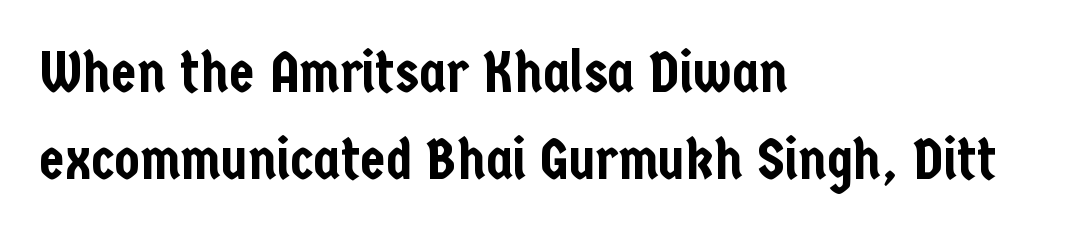
Q: Is the text italic (slanted)? A: No, it is upright.
Q: Is the typeface a serif or a sans-serif typeface? A: Sans-serif.
Q: Is the text underlined? A: No.
Q: How is the paragraph aligned? A: Left-aligned.
Q: Is the spacing between letters normal or unusually wide? A: Normal.
Q: Is the spacing between lines tight, normal or loose? A: Normal.
Q: Width (condensed, normal, or wide)? A: Condensed.
Q: Stroke contrast? A: Low.
Q: x-height? A: Medium.
Q: Monospaced? A: No.
